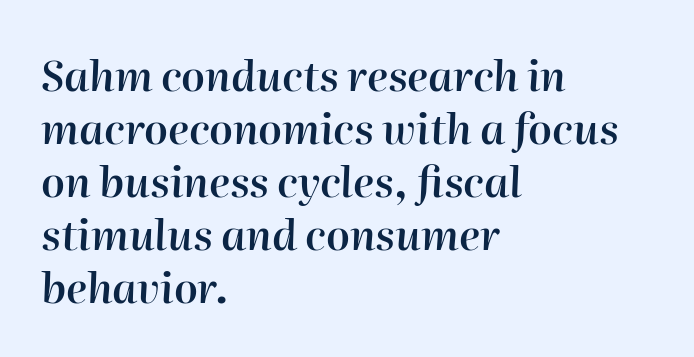
The image shows 42 px semibold type, italic (leaning right); set left-aligned, normal line spacing (1.26x), normal letter spacing, not underlined; high stroke contrast and a medium x-height.
